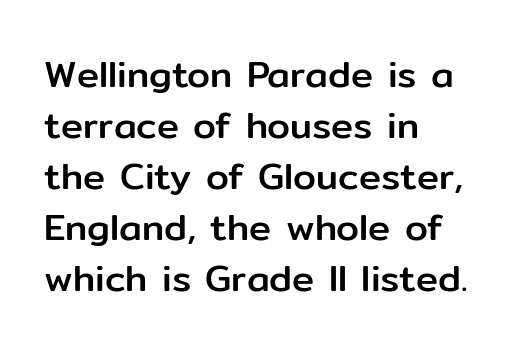
Q: Is the text italic (slanted)? A: No, it is upright.
Q: Is the typeface a serif or a sans-serif typeface? A: Sans-serif.
Q: Is the text underlined? A: No.
Q: How is the paragraph aligned? A: Left-aligned.
Q: Is the spacing between letters normal or unusually wide? A: Normal.
Q: Is the spacing between lines tight, normal or loose? A: Normal.
Q: Width (condensed, normal, or wide)? A: Normal.
Q: Stroke contrast? A: Low.
Q: x-height? A: Medium.
Q: Monospaced? A: No.
